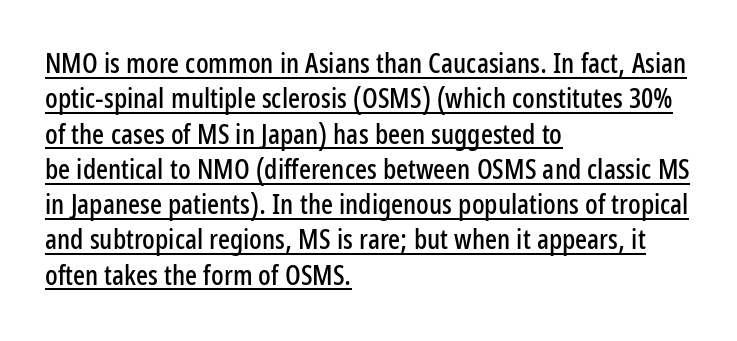
Q: Is the text italic (slanted)? A: No, it is upright.
Q: Is the typeface a serif or a sans-serif typeface? A: Sans-serif.
Q: Is the text underlined? A: Yes.
Q: How is the paragraph aligned? A: Left-aligned.
Q: Is the spacing between letters normal or unusually wide? A: Normal.
Q: Is the spacing between lines tight, normal or loose? A: Normal.
Q: Width (condensed, normal, or wide)? A: Condensed.
Q: Stroke contrast? A: Low.
Q: x-height? A: Medium.
Q: Monospaced? A: No.
